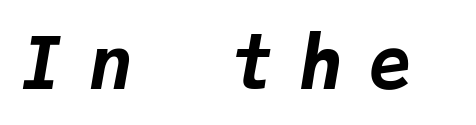
The image shows 73 px bold type, italic (leaning right), monospaced; set unusually wide letter spacing (+0.36 em), not underlined; low stroke contrast and a medium x-height.
